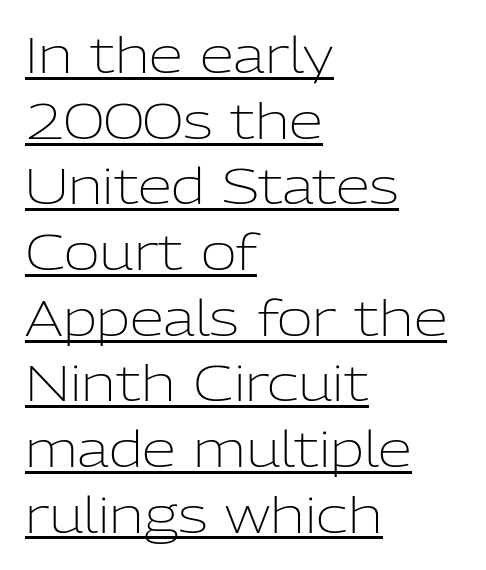
The image shows 49 px light sans-serif type, upright; set left-aligned, normal line spacing (1.34x), normal letter spacing, underlined; low stroke contrast and a medium x-height.
